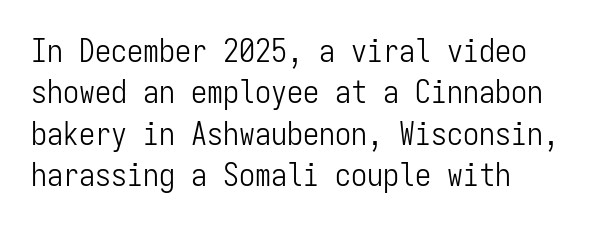
The image shows 32 px light, condensed sans-serif type, upright, monospaced; set left-aligned, normal line spacing (1.29x), normal letter spacing, not underlined; low stroke contrast and a medium x-height.
